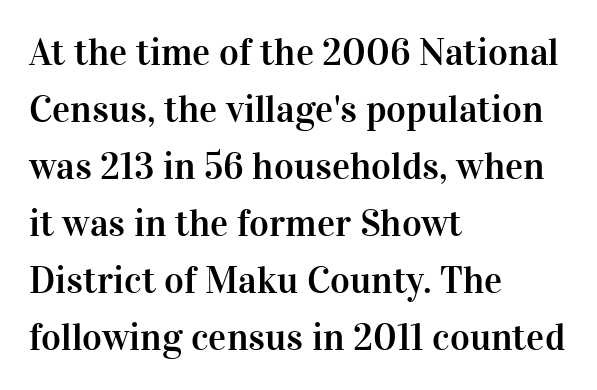
{"serif": "yes", "italic": "no", "width": "normal", "stroke_contrast": "high", "x_height": "medium", "monospaced": "no", "underline": "no", "align": "left", "line_spacing": "normal", "line_spacing_ratio": 1.5, "letter_spacing": "normal", "letter_spacing_em": 0.0, "glyph_px": 38}
